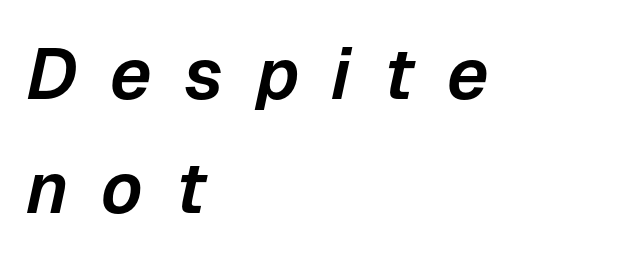
Q: Is the text italic (slanted)? A: Yes, it leans right by about 12 degrees.
Q: Is the text underlined? A: No.
Q: How is the paragraph aligned? A: Left-aligned.
Q: Is the spacing between letters normal or unusually wide? A: Unusually wide.
Q: Is the spacing between lines tight, normal or loose? A: Normal.
Q: Width (condensed, normal, or wide)? A: Normal.
Q: Stroke contrast? A: Low.
Q: x-height? A: Medium.
Q: Monospaced? A: No.
